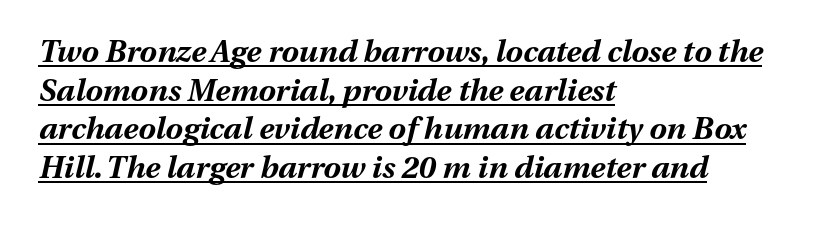
{"italic": "yes", "lean": "right", "slant_degrees": 13, "bold": "yes", "weight": "bold", "width": "normal", "stroke_contrast": "medium", "x_height": "medium", "monospaced": "no", "underline": "yes", "align": "left", "line_spacing": "normal", "line_spacing_ratio": 1.25, "letter_spacing": "normal", "letter_spacing_em": 0.0, "glyph_px": 31}
